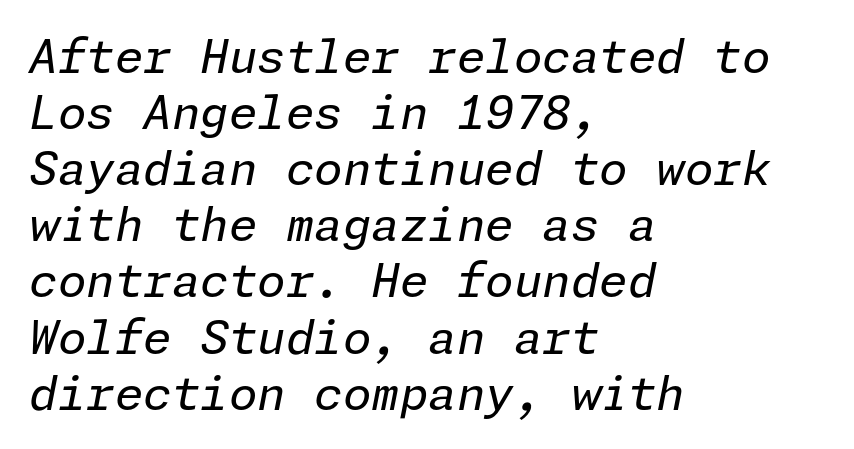
Q: Is the text bold? A: No.
Q: Is the text italic (slanted)? A: Yes, it leans right by about 11 degrees.
Q: Is the text underlined? A: No.
Q: How is the paragraph aligned? A: Left-aligned.
Q: Is the spacing between letters normal or unusually wide? A: Normal.
Q: Width (condensed, normal, or wide)? A: Normal.
Q: Stroke contrast? A: Low.
Q: x-height? A: Medium.
